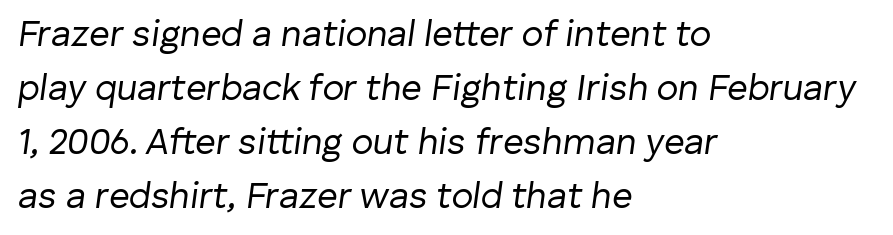
Compared with typical paragraphs, the rows here are spaced about the same. In terms of letterspacing, this is plain default setting. Casual observation: everything's shoved over to the left. Think standard paragraph weight, or any step lighter than that. This sample uses an oblique cut, with every glyph tilted off the vertical.
